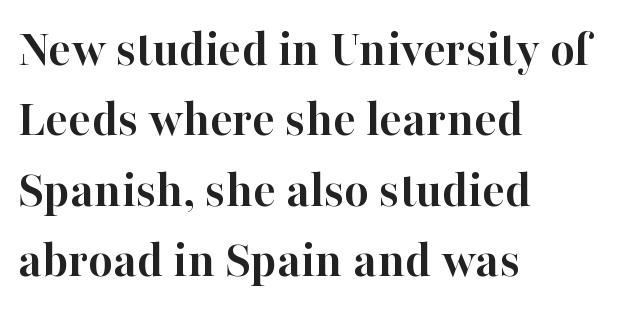
Q: Is the text bold? A: Yes.
Q: Is the text italic (slanted)? A: No, it is upright.
Q: Is the typeface a serif or a sans-serif typeface? A: Serif.
Q: Is the text underlined? A: No.
Q: How is the paragraph aligned? A: Left-aligned.
Q: Is the spacing between letters normal or unusually wide? A: Normal.
Q: Is the spacing between lines tight, normal or loose? A: Normal.
Q: Width (condensed, normal, or wide)? A: Normal.
Q: Stroke contrast? A: High.
Q: x-height? A: Medium.
Q: Monospaced? A: No.
